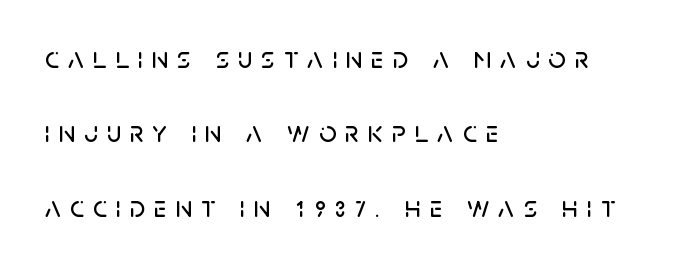
The words here are not underlined. Ascenders rise straight up at ninety degrees. Think of a printed novel: that variable character pitch is what you see here. Does extra space separate the letters? Yes, quite a lot of it. The glyphs in this specimen are sans serif. You could fit nearly another row in the gap between these rows.
